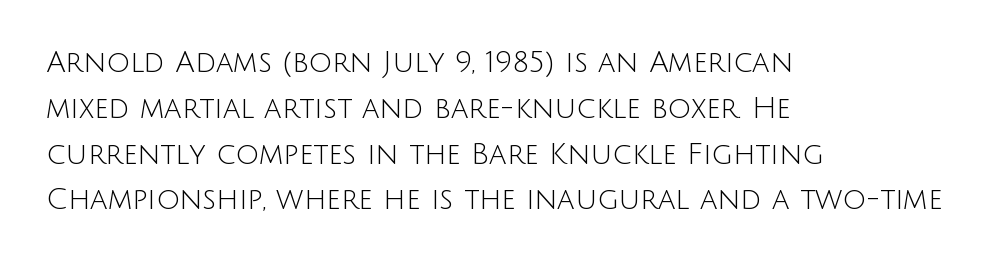
{"serif": "no", "italic": "no", "bold": "no", "weight": "light", "width": "normal", "stroke_contrast": "low", "x_height": "large", "monospaced": "no", "underline": "no", "align": "left", "line_spacing": "normal", "line_spacing_ratio": 1.58, "letter_spacing": "normal", "letter_spacing_em": 0.0, "glyph_px": 29}
